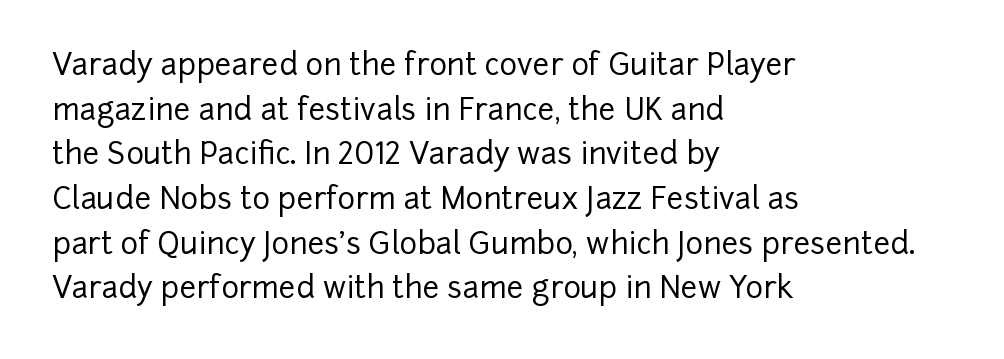
The image shows 30 px sans-serif type, upright; set left-aligned, normal line spacing (1.49x), normal letter spacing, not underlined; low stroke contrast and a medium x-height.
